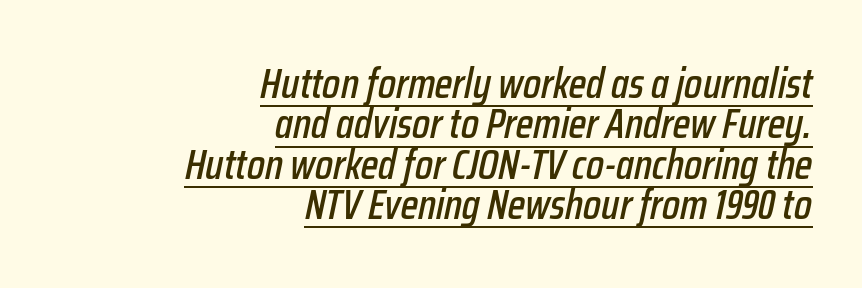
The image shows 42 px condensed type, italic (leaning right); set right-aligned, tight line spacing (0.96x), normal letter spacing, underlined; low stroke contrast and a medium x-height.
